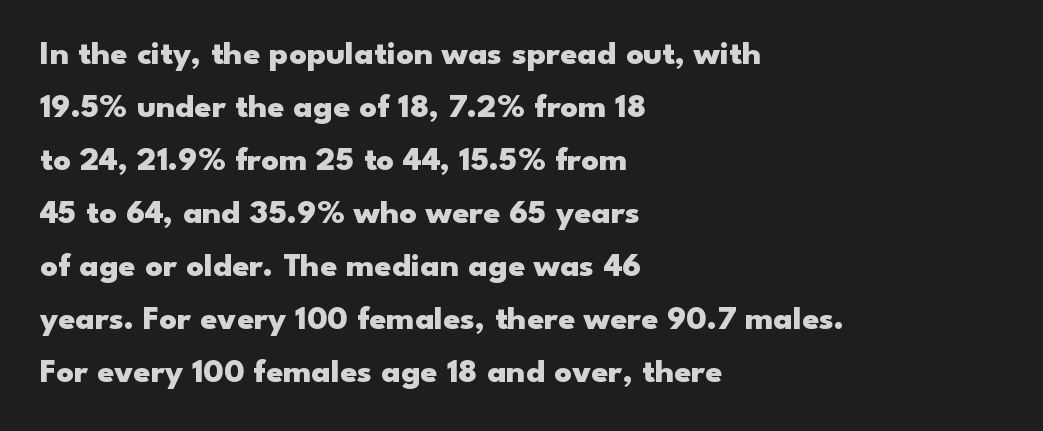
The image shows 34 px heavy, wide sans-serif type, upright; set left-aligned, normal line spacing (1.56x), normal letter spacing, not underlined; low stroke contrast and a small x-height.
